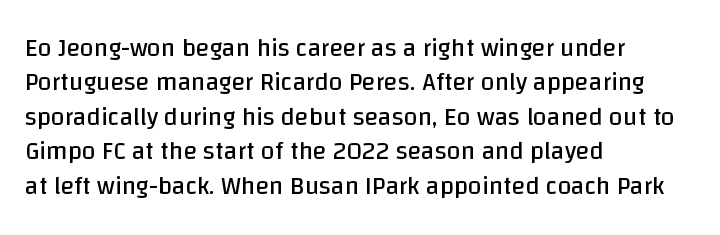
Spacing between characters is what you'd get straight out of the box. The passage shown is not underscored anywhere. The lines in this sample share a left origin and differ only in where they stop. The lines sit at an ordinary, default distance from one another. Is the type heavy? It reads as light-to-regular instead.
